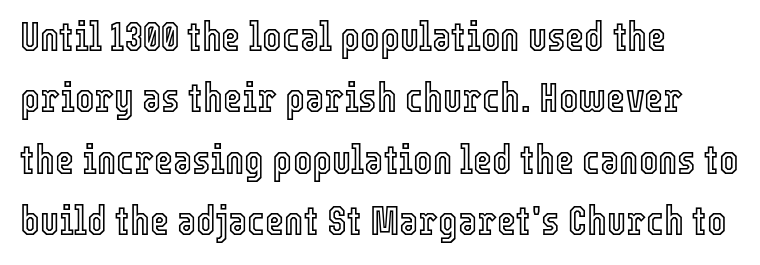
{"italic": "no", "width": "condensed", "x_height": "medium", "monospaced": "no", "underline": "no", "align": "left", "line_spacing": "normal", "line_spacing_ratio": 1.5, "letter_spacing": "normal", "letter_spacing_em": 0.0, "glyph_px": 41}
